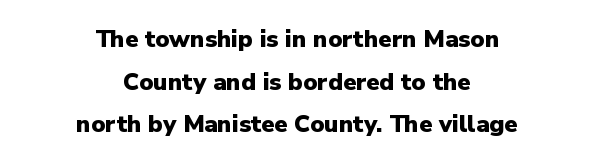
Caption: bold face, heavy strokes. Where is the straight margin? There isn't one; the lines are centered. What stands out about the letter spacing? Nothing — it is the standard amount. Each row of text sits above clean, open space. Does the lettering tilt? It doesn't — this is upright.
